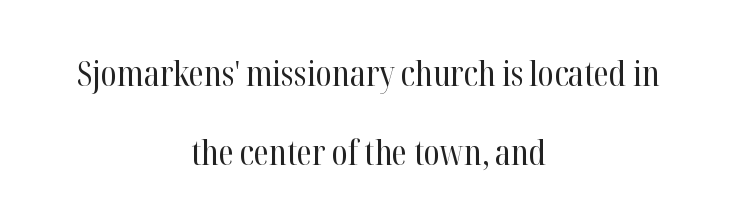
Q: Is the text bold? A: No.
Q: Is the text italic (slanted)? A: No, it is upright.
Q: Is the typeface a serif or a sans-serif typeface? A: Serif.
Q: Is the text underlined? A: No.
Q: How is the paragraph aligned? A: Centered.
Q: Is the spacing between letters normal or unusually wide? A: Normal.
Q: Is the spacing between lines tight, normal or loose? A: Loose.
Q: Width (condensed, normal, or wide)? A: Condensed.
Q: Stroke contrast? A: High.
Q: x-height? A: Medium.
Q: Monospaced? A: No.
